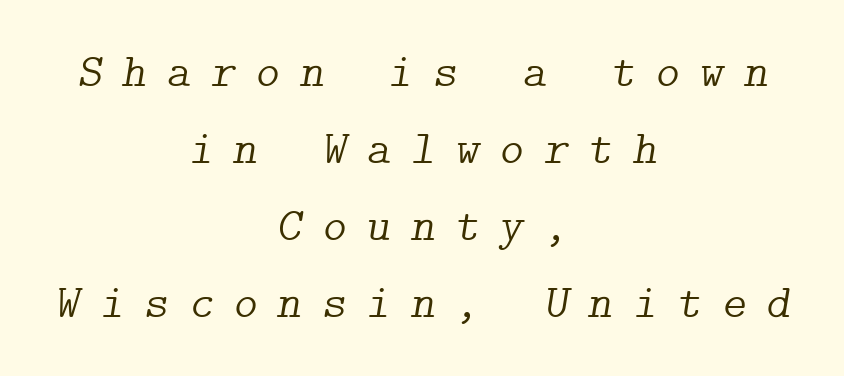
Would a proofreader flag this as italicized? Yes. Is there much room between lines? A standard amount, neither cramped nor airy. Each word looks stretched out because of the extra space between its letters. Reading down the block, each line starts at a different indent, mirrored at its end. You can tell from the footed stems that serif type was used.
